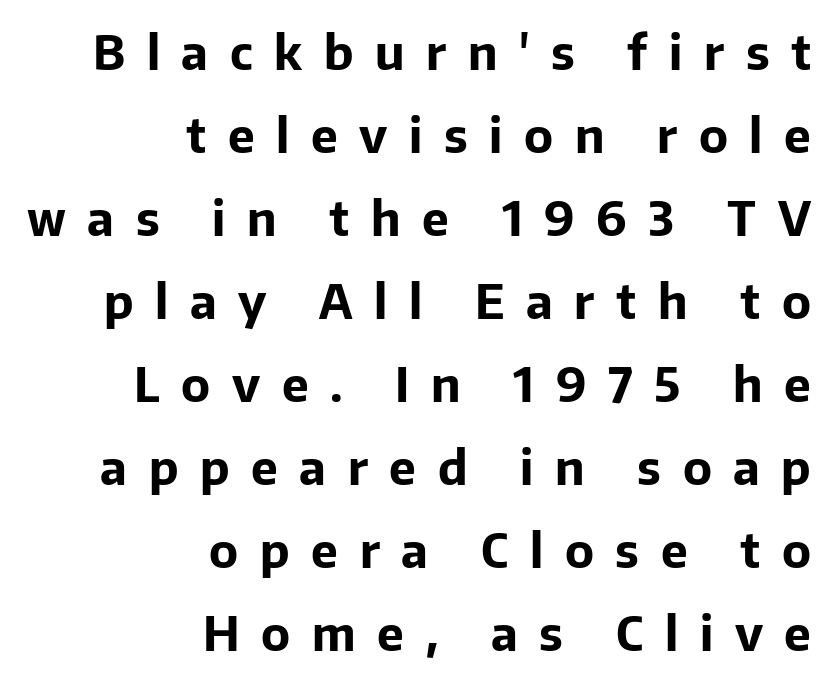
{"serif": "no", "italic": "no", "bold": "yes", "weight": "bold", "width": "normal", "stroke_contrast": "low", "x_height": "medium", "monospaced": "no", "underline": "no", "align": "right", "line_spacing_ratio": 1.73, "letter_spacing": "wide", "letter_spacing_em": 0.45, "glyph_px": 48}
